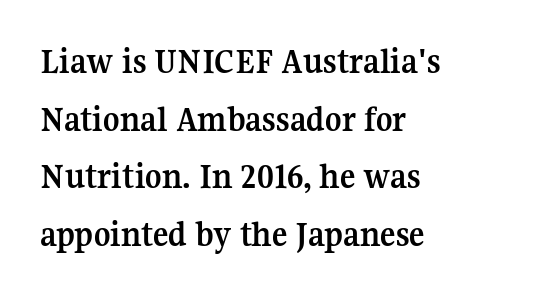
Q: Is the text bold? A: Yes.
Q: Is the text italic (slanted)? A: No, it is upright.
Q: Is the typeface a serif or a sans-serif typeface? A: Serif.
Q: Is the text underlined? A: No.
Q: How is the paragraph aligned? A: Left-aligned.
Q: Is the spacing between letters normal or unusually wide? A: Normal.
Q: Is the spacing between lines tight, normal or loose? A: Normal.
Q: Width (condensed, normal, or wide)? A: Normal.
Q: Stroke contrast? A: Medium.
Q: x-height? A: Medium.
Q: Monospaced? A: No.
